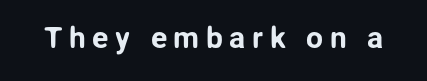
The image shows 30 px sans-serif type, upright; set unusually wide letter spacing (+0.22 em), not underlined; low stroke contrast and a medium x-height.
